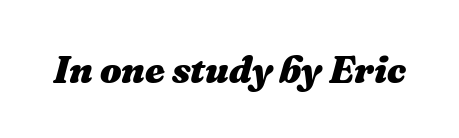
Q: Is the text bold? A: Yes.
Q: Is the text italic (slanted)? A: Yes, it leans right by about 16 degrees.
Q: Is the text underlined? A: No.
Q: Is the spacing between letters normal or unusually wide? A: Normal.
Q: Width (condensed, normal, or wide)? A: Normal.
Q: Stroke contrast? A: Medium.
Q: x-height? A: Medium.
Q: Monospaced? A: No.
